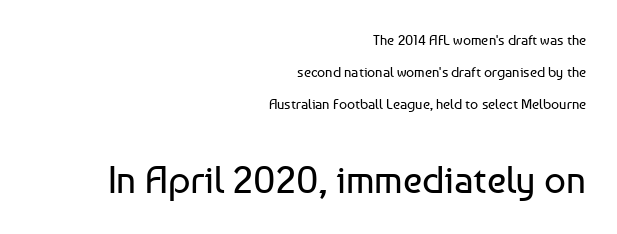
{"serif": "no", "italic": "no", "bold": "no", "weight": "regular", "width": "normal", "stroke_contrast": "low", "x_height": "medium", "monospaced": "no", "underline": "no", "align": "right", "line_spacing": "loose", "line_spacing_ratio": 2.27, "letter_spacing": "normal", "letter_spacing_em": 0.0, "larger_block": "second", "size_ratio": 2.71, "glyph_px": 38}
